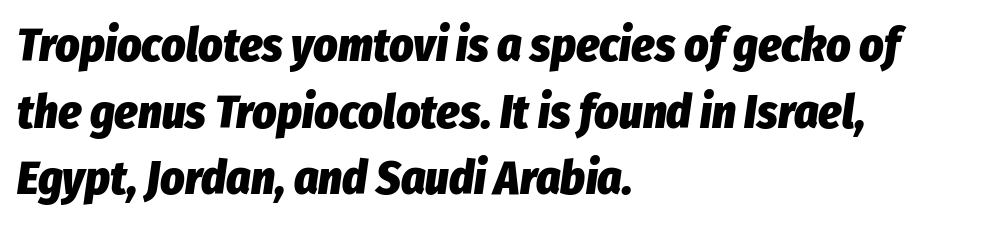
The image shows 47 px heavy, condensed type, italic (leaning right); set left-aligned, normal line spacing (1.42x), normal letter spacing, not underlined; low stroke contrast and a medium x-height.
